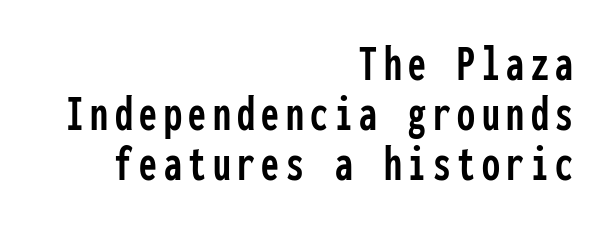
Q: Is the text italic (slanted)? A: No, it is upright.
Q: Is the typeface a serif or a sans-serif typeface? A: Sans-serif.
Q: Is the text underlined? A: No.
Q: How is the paragraph aligned? A: Right-aligned.
Q: Is the spacing between lines tight, normal or loose? A: Tight.
Q: Width (condensed, normal, or wide)? A: Condensed.
Q: Stroke contrast? A: Low.
Q: x-height? A: Medium.
Q: Monospaced? A: Yes.
